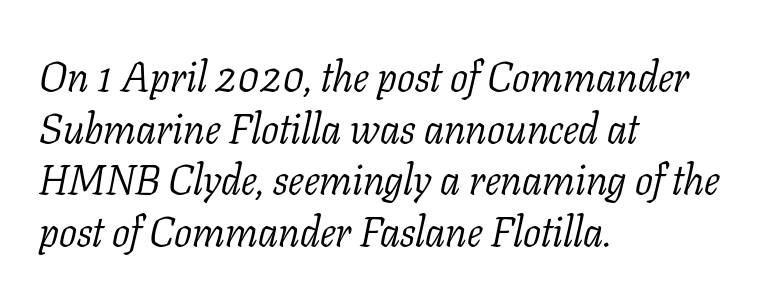
The image shows 42 px light serif type, italic (leaning right); set left-aligned, line spacing 1.23x, normal letter spacing, not underlined; low stroke contrast and a medium x-height.
